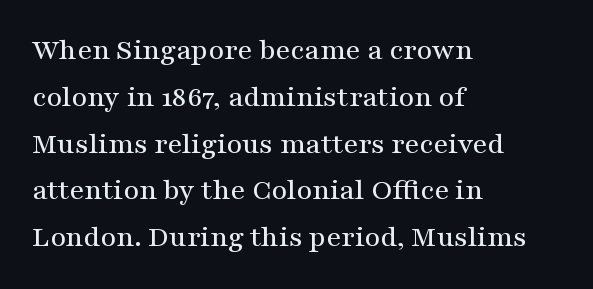
Tall strokes in this sample are plumb rather than angled. The space beneath each line is pristine and unruled. Words appear dense and cohesive because spacing is normal. The font family rendered here belongs to the serif group.
